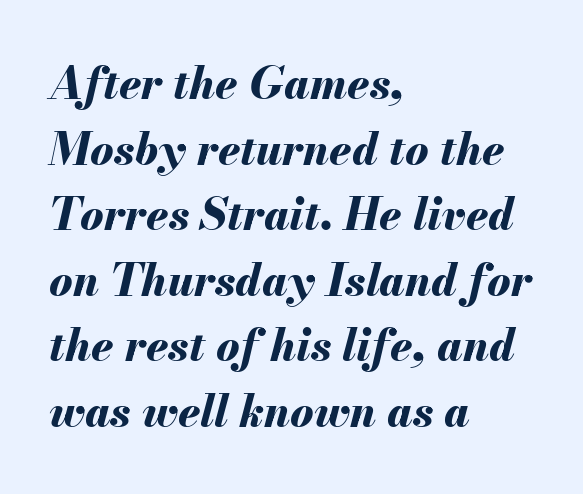
The gap between lines stays unmarked. The font's italic variant was chosen for this text. The line-height multiplier appears to be the usual default. Strong, thick strokes mark this as bold type. Note the varied advance widths — an 'i' is clearly narrower than an 'm'. Standard letterfit; no display-style spreading of the glyphs.
